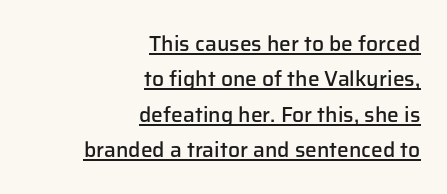
Q: Is the text bold? A: Semi-bold.
Q: Is the text italic (slanted)? A: No, it is upright.
Q: Is the text underlined? A: Yes.
Q: How is the paragraph aligned? A: Right-aligned.
Q: Is the spacing between letters normal or unusually wide? A: Normal.
Q: Is the spacing between lines tight, normal or loose? A: Normal.
